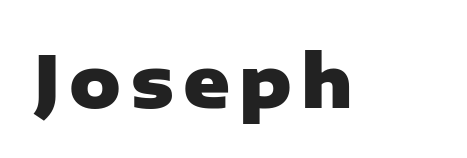
{"serif": "no", "italic": "no", "bold": "yes", "weight": "heavy", "width": "normal", "stroke_contrast": "low", "x_height": "medium", "monospaced": "no", "underline": "no", "glyph_px": 71}
